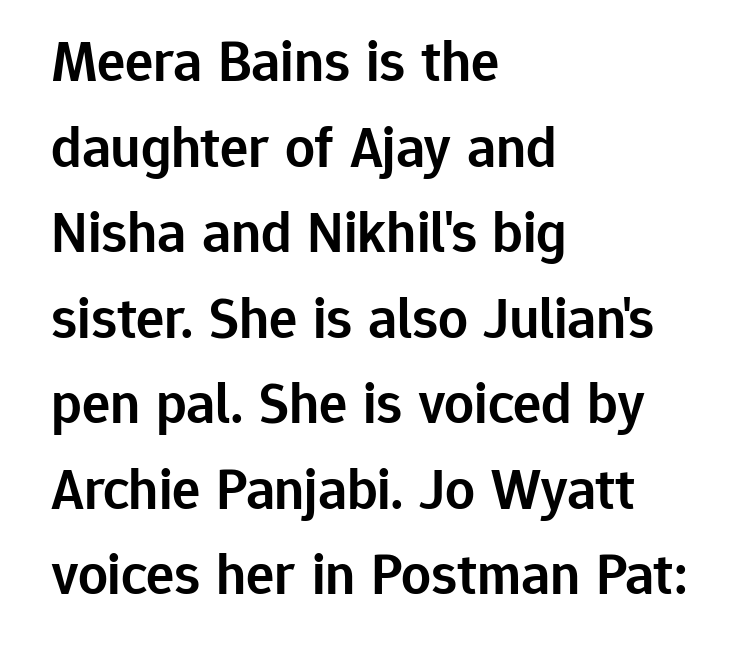
{"serif": "no", "italic": "no", "bold": "semi", "weight": "semibold", "width": "normal", "stroke_contrast": "low", "x_height": "medium", "monospaced": "no", "underline": "no", "align": "left", "line_spacing": "normal", "line_spacing_ratio": 1.45, "letter_spacing": "normal", "letter_spacing_em": 0.0, "glyph_px": 59}
